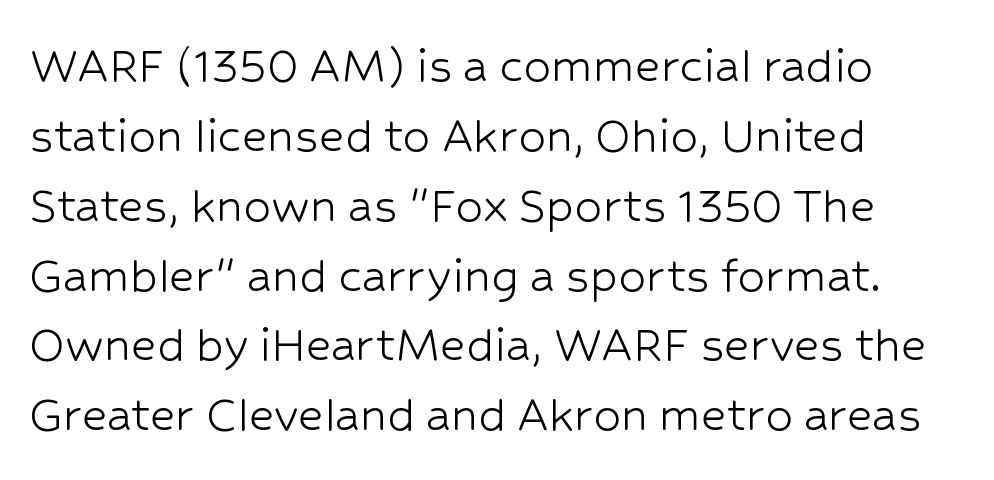
{"serif": "no", "italic": "no", "bold": "no", "weight": "light", "width": "normal", "stroke_contrast": "low", "x_height": "medium", "monospaced": "no", "underline": "no", "align": "left", "line_spacing": "normal", "line_spacing_ratio": 1.27, "letter_spacing": "normal", "letter_spacing_em": 0.0, "glyph_px": 55}
